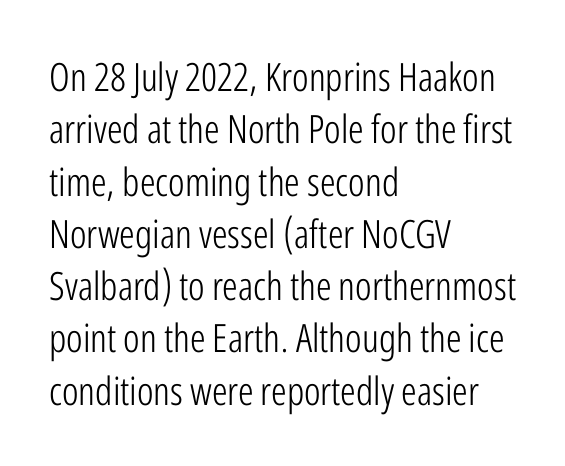
Q: Is the text bold? A: No.
Q: Is the text italic (slanted)? A: No, it is upright.
Q: Is the typeface a serif or a sans-serif typeface? A: Sans-serif.
Q: Is the text underlined? A: No.
Q: How is the paragraph aligned? A: Left-aligned.
Q: Is the spacing between letters normal or unusually wide? A: Normal.
Q: Is the spacing between lines tight, normal or loose? A: Normal.
Q: Width (condensed, normal, or wide)? A: Condensed.
Q: Stroke contrast? A: Low.
Q: x-height? A: Medium.
Q: Monospaced? A: No.
